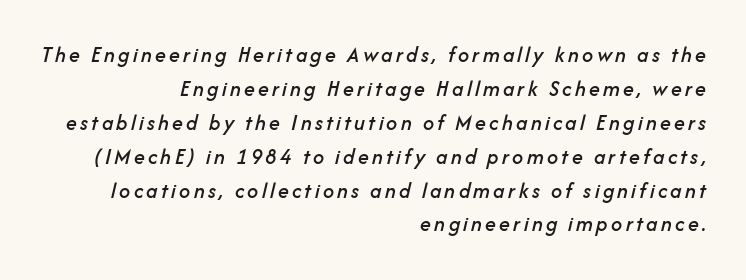
How would I describe the line gaps? Plain and ordinary. Just letters on the line, the space beneath them empty. The whole block is typeset with a tilt. Typeset ragged left — the right edge is the straight one.
